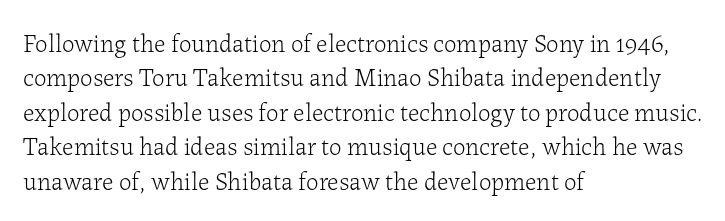
The image shows 25 px text type, upright; set left-aligned, normal line spacing (1.38x), normal letter spacing, not underlined.
